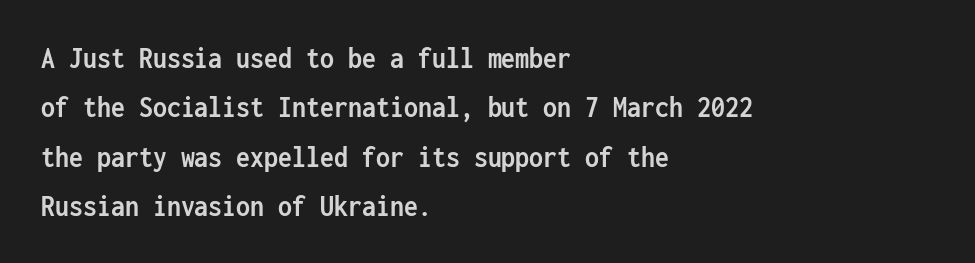
The image shows 31 px semibold, condensed sans-serif type, upright, monospaced; set left-aligned, normal line spacing (1.59x), normal letter spacing, not underlined; low stroke contrast and a medium x-height.
